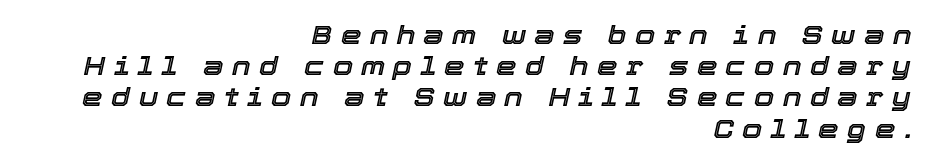
The image shows 26 px text type, italic (leaning right); set right-aligned, line spacing 1.2x, unusually wide letter spacing (+0.32 em), not underlined.
